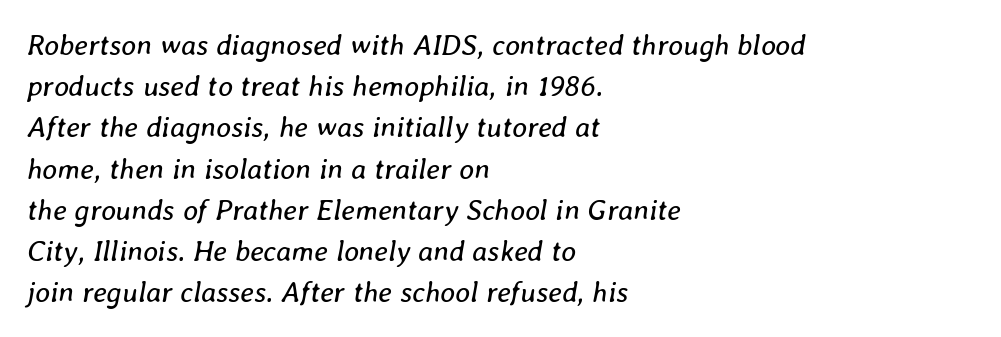
Q: Is the text bold? A: No.
Q: Is the text italic (slanted)? A: Yes, it leans right by about 8 degrees.
Q: Is the text underlined? A: No.
Q: How is the paragraph aligned? A: Left-aligned.
Q: Is the spacing between letters normal or unusually wide? A: Normal.
Q: Is the spacing between lines tight, normal or loose? A: Normal.
Q: Width (condensed, normal, or wide)? A: Normal.
Q: Stroke contrast? A: Low.
Q: x-height? A: Medium.
Q: Monospaced? A: No.
